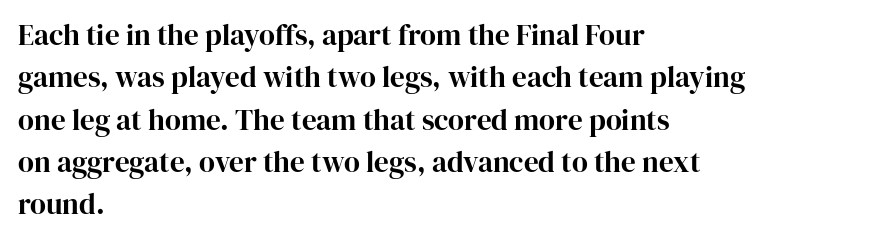
{"serif": "yes", "italic": "no", "width": "normal", "stroke_contrast": "high", "x_height": "medium", "monospaced": "no", "underline": "no", "align": "left", "line_spacing": "normal", "line_spacing_ratio": 1.46, "letter_spacing": "normal", "letter_spacing_em": 0.0, "glyph_px": 29}
